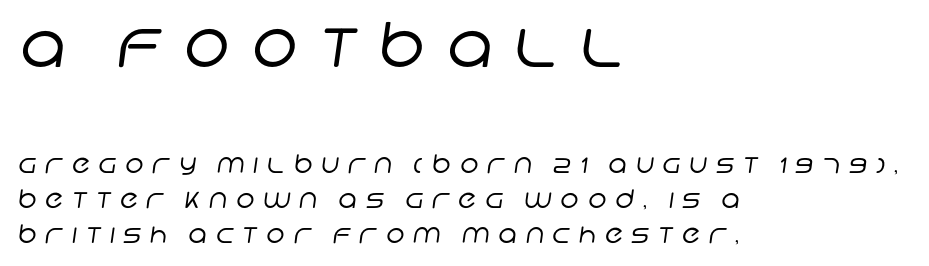
The image shows 62 px regular-weight sans-serif type; set left-aligned, normal line spacing (1.4x), unusually wide letter spacing (+0.35 em), not underlined; the first (top) block is 2.48x larger; low stroke contrast and a large x-height.
